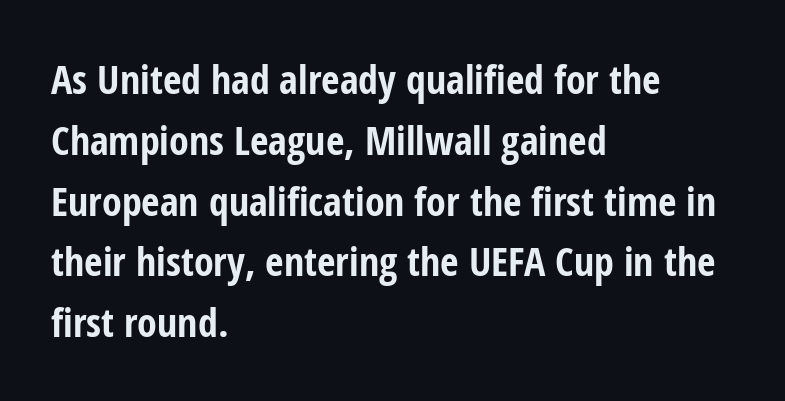
The image shows 40 px bold, condensed sans-serif type, upright; set left-aligned, normal line spacing (1.52x), normal letter spacing, not underlined; low stroke contrast and a medium x-height.
